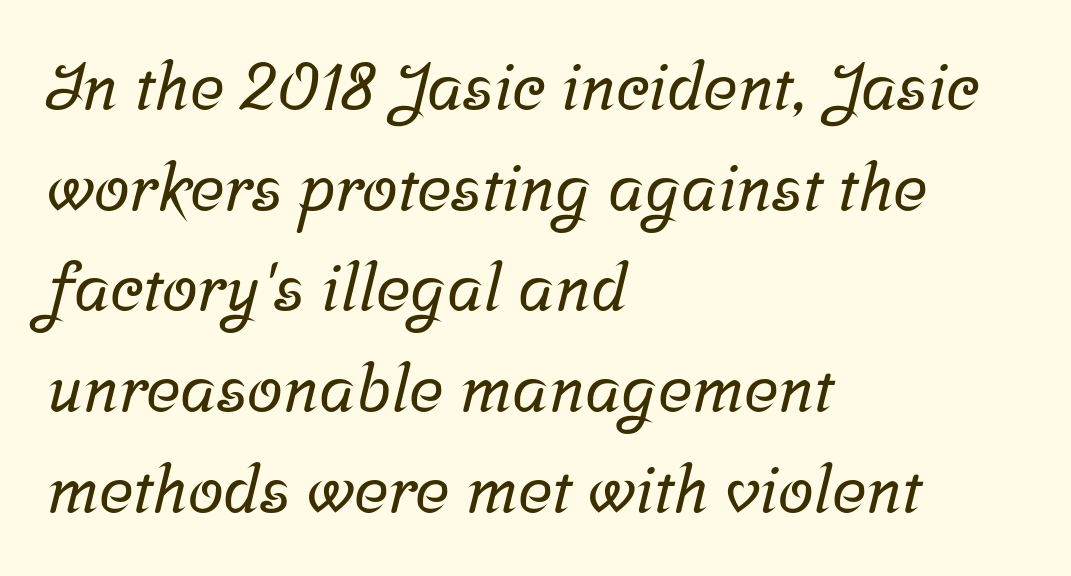
Descenders are the only things crossing below the line. The passage shown has conventional tracking throughout. Is this a fixed-width face? No — the glyphs have proportional, varying widths. This sample keeps an unexceptional amount of space between lines.
